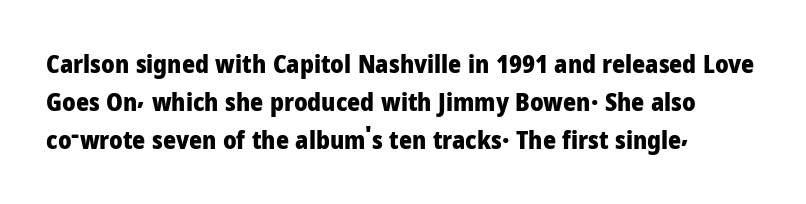
Q: Is the text bold? A: Yes.
Q: Is the text italic (slanted)? A: No, it is upright.
Q: Is the text underlined? A: No.
Q: Is the spacing between letters normal or unusually wide? A: Normal.
Q: Is the spacing between lines tight, normal or loose? A: Normal.
